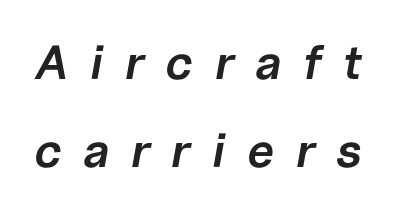
The image shows 48 px semibold type, italic (leaning right); set line spacing 1.83x, unusually wide letter spacing (+0.45 em), not underlined; low stroke contrast and a medium x-height.
